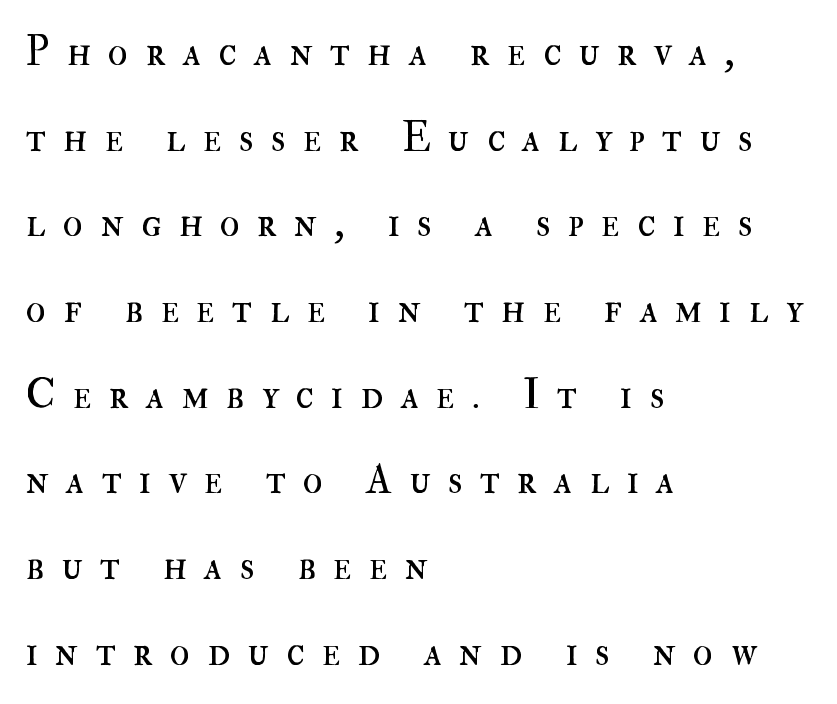
The passage shown stacks its lines with a broad gap. Do the characters align in a grid? No, the font is proportional. Teacher's note: observe the even left margin — that is flush-left alignment. Is there any slant? The stems are plumb.
